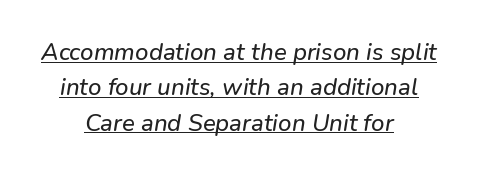
{"underline": "yes", "align": "center", "line_spacing": "normal", "line_spacing_ratio": 1.47, "letter_spacing": "normal", "letter_spacing_em": 0.0, "glyph_px": 24}
